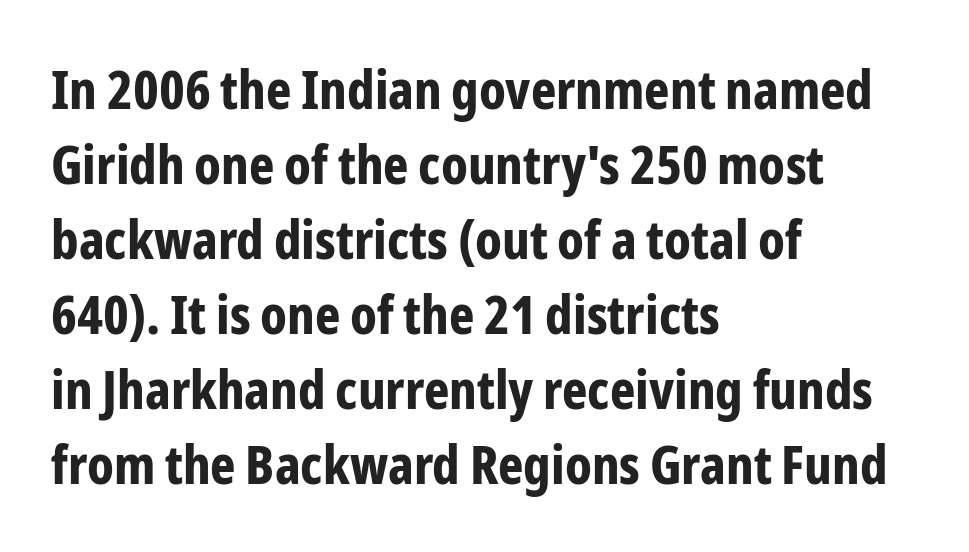
{"serif": "no", "italic": "no", "bold": "yes", "weight": "bold", "width": "condensed", "stroke_contrast": "low", "x_height": "medium", "monospaced": "no", "underline": "no", "align": "left", "line_spacing": "normal", "line_spacing_ratio": 1.39, "letter_spacing": "normal", "letter_spacing_em": 0.0, "glyph_px": 54}
